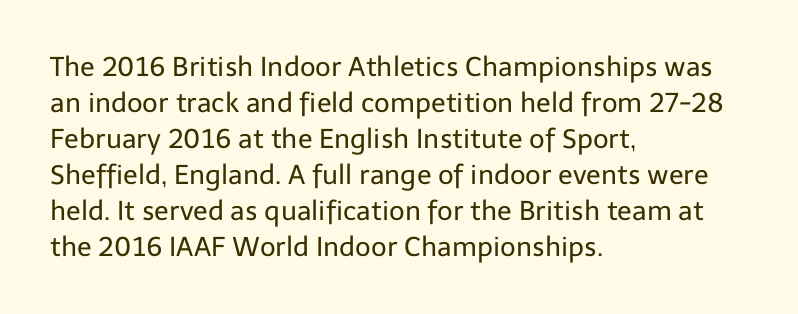
Q: Is the text bold? A: No.
Q: Is the text italic (slanted)? A: No, it is upright.
Q: Is the text underlined? A: No.
Q: How is the paragraph aligned? A: Left-aligned.
Q: Is the spacing between letters normal or unusually wide? A: Normal.
Q: Is the spacing between lines tight, normal or loose? A: Normal.
